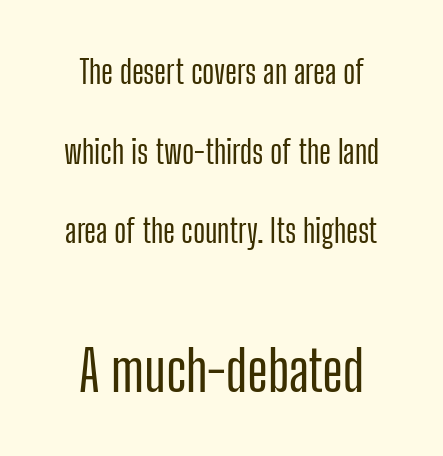
The words here are not underlined. The rendering shows plain stroke endings on the letterforms — a sans-serif design. Spacing verdict: proportional, widths tailored to each character. The font's upright variant was chosen for this text.
